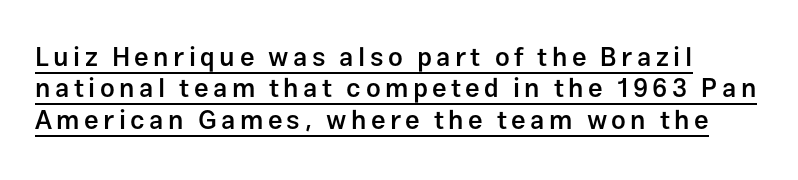
{"italic": "no", "bold": "semi", "underline": "yes", "line_spacing_ratio": 1.21, "glyph_px": 26}
